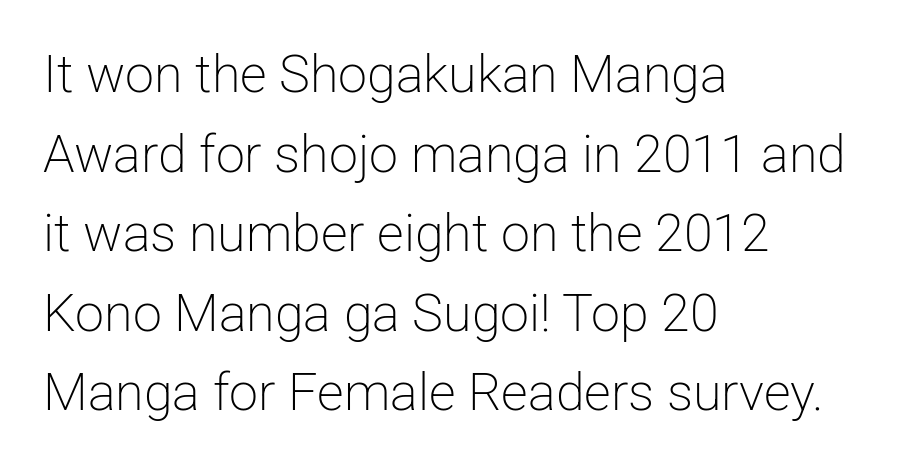
Q: Is the text bold? A: No.
Q: Is the text italic (slanted)? A: No, it is upright.
Q: Is the typeface a serif or a sans-serif typeface? A: Sans-serif.
Q: Is the text underlined? A: No.
Q: How is the paragraph aligned? A: Left-aligned.
Q: Is the spacing between letters normal or unusually wide? A: Normal.
Q: Is the spacing between lines tight, normal or loose? A: Normal.
Q: Width (condensed, normal, or wide)? A: Normal.
Q: Stroke contrast? A: Low.
Q: x-height? A: Medium.
Q: Monospaced? A: No.
